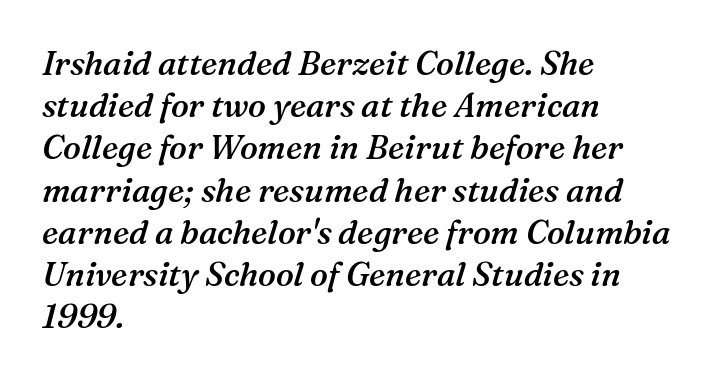
{"serif": "yes", "italic": "yes", "lean": "right", "slant_degrees": 16, "bold": "semi", "weight": "semibold", "width": "normal", "stroke_contrast": "medium", "x_height": "medium", "monospaced": "no", "underline": "no", "align": "left", "line_spacing": "normal", "line_spacing_ratio": 1.28, "letter_spacing": "normal", "letter_spacing_em": 0.0, "glyph_px": 33}
